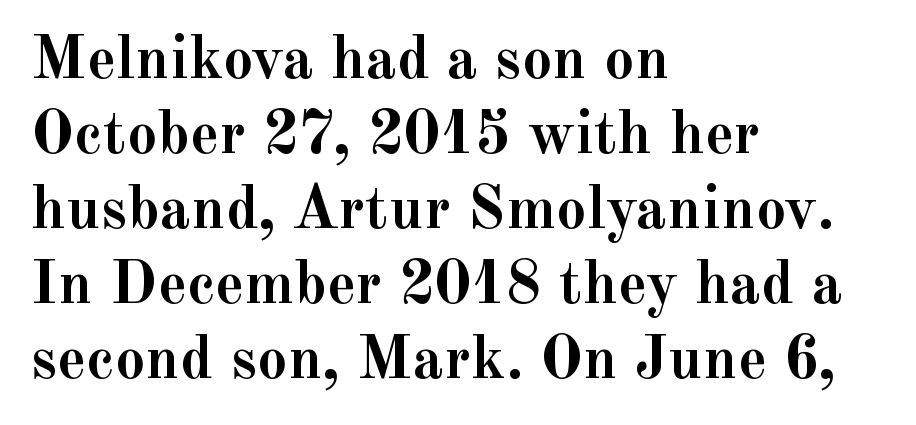
Q: Is the text bold? A: Yes.
Q: Is the text italic (slanted)? A: No, it is upright.
Q: Is the typeface a serif or a sans-serif typeface? A: Serif.
Q: Is the text underlined? A: No.
Q: How is the paragraph aligned? A: Left-aligned.
Q: Is the spacing between letters normal or unusually wide? A: Normal.
Q: Width (condensed, normal, or wide)? A: Normal.
Q: x-height? A: Small.
Q: Monospaced? A: No.
